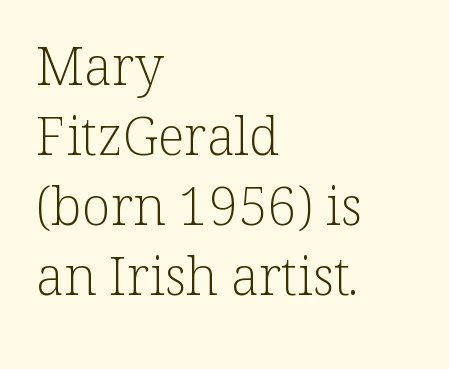
{"serif": "yes", "italic": "no", "bold": "no", "weight": "light", "width": "normal", "stroke_contrast": "low", "x_height": "medium", "monospaced": "no", "underline": "no", "align": "left", "line_spacing": "normal", "line_spacing_ratio": 1.32, "letter_spacing": "normal", "letter_spacing_em": 0.0, "glyph_px": 53}
